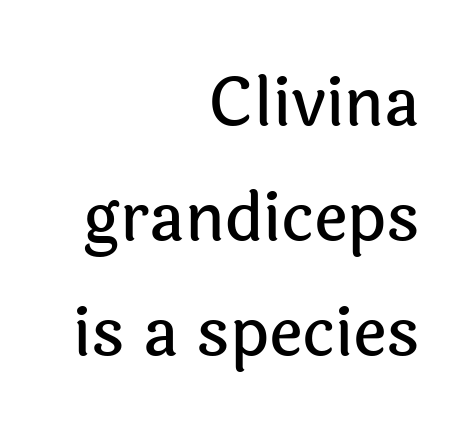
Q: Is the text italic (slanted)? A: No, it is upright.
Q: Is the typeface a serif or a sans-serif typeface? A: Sans-serif.
Q: Is the text underlined? A: No.
Q: How is the paragraph aligned? A: Right-aligned.
Q: Is the spacing between letters normal or unusually wide? A: Normal.
Q: Width (condensed, normal, or wide)? A: Normal.
Q: x-height? A: Medium.
Q: Monospaced? A: No.
